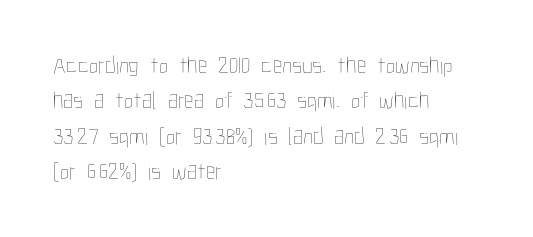
The image shows 24 px text type, upright; set left-aligned, normal line spacing (1.47x), normal letter spacing, not underlined.
